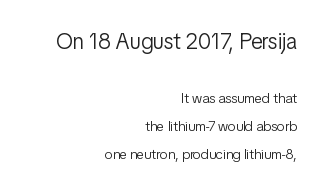
Q: Is the text bold? A: No.
Q: Is the text italic (slanted)? A: No, it is upright.
Q: Is the text underlined? A: No.
Q: How is the paragraph aligned? A: Right-aligned.
Q: Is the spacing between letters normal or unusually wide? A: Normal.
Q: Is the spacing between lines tight, normal or loose? A: Loose.
Q: Which block of text is set in a larger size, the first (top) or the second (bottom)? A: The first (top) one.
